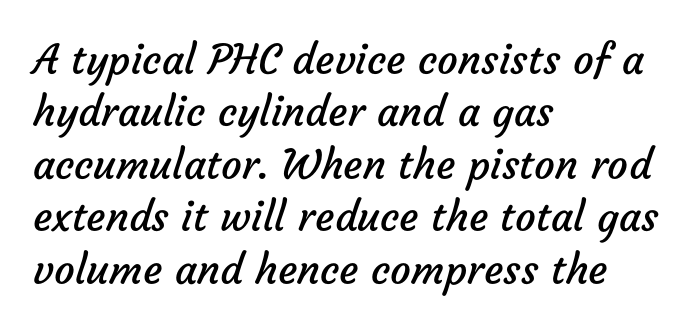
This sample has the flowing, uneven cadence of proportional lettering. All the whitespace from short lines collects on the right. To sum up the face: it is a sans, with no serifs. Clear beneath every line of the passage.
